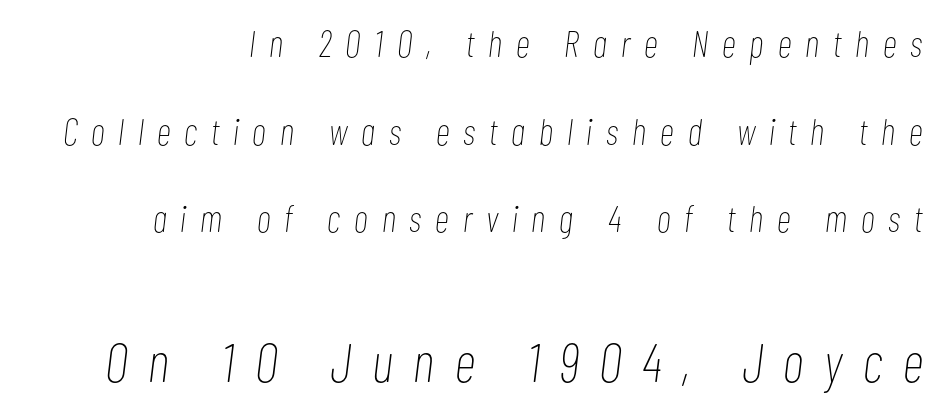
This sample uses an oblique cut, with every glyph tilted off the vertical. Descender tails drop into unmarked territory. The gaps between neighbouring characters are conspicuously large. If you squint, the bottom block still reads clearly — it's the larger of the two. In terms of leading, this rendering errs on the spacious side. A typesetter would call this proportional, since set widths differ per character.
